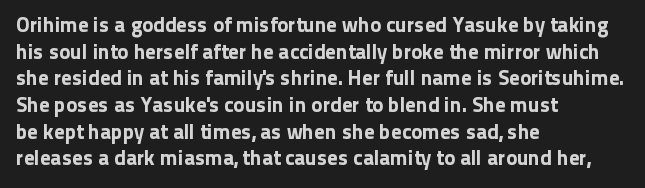
The image shows 21 px text type, upright; set left-aligned, normal line spacing (1.27x), normal letter spacing, not underlined.
